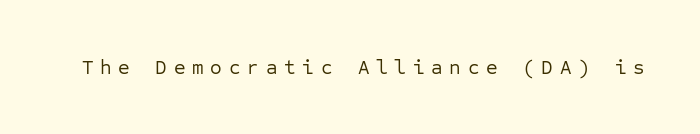
The image shows 20 px text type, upright; set unusually wide letter spacing (+0.34 em), not underlined.
